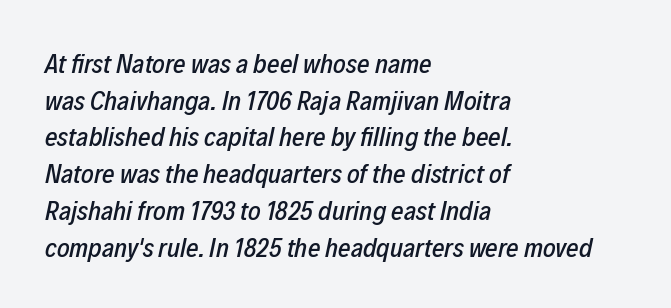
{"italic": "yes", "lean": "right", "slant_degrees": 12, "underline": "no", "align": "left", "line_spacing": "normal", "line_spacing_ratio": 1.36, "letter_spacing": "normal", "letter_spacing_em": 0.0, "glyph_px": 27}
